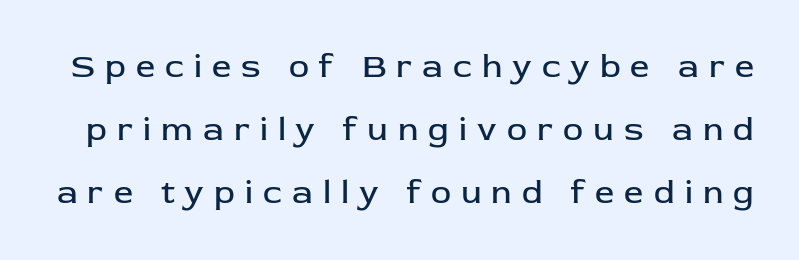
{"serif": "no", "italic": "no", "bold": "no", "weight": "regular", "width": "normal", "stroke_contrast": "low", "x_height": "medium", "monospaced": "no", "underline": "no", "line_spacing_ratio": 1.86, "letter_spacing": "wide", "letter_spacing_em": 0.3, "glyph_px": 34}
